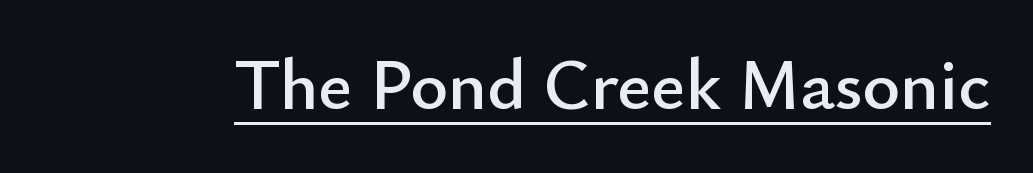
{"serif": "no", "italic": "no", "width": "normal", "stroke_contrast": "low", "x_height": "small", "monospaced": "no", "underline": "yes", "letter_spacing": "normal", "letter_spacing_em": 0.0, "glyph_px": 72}
